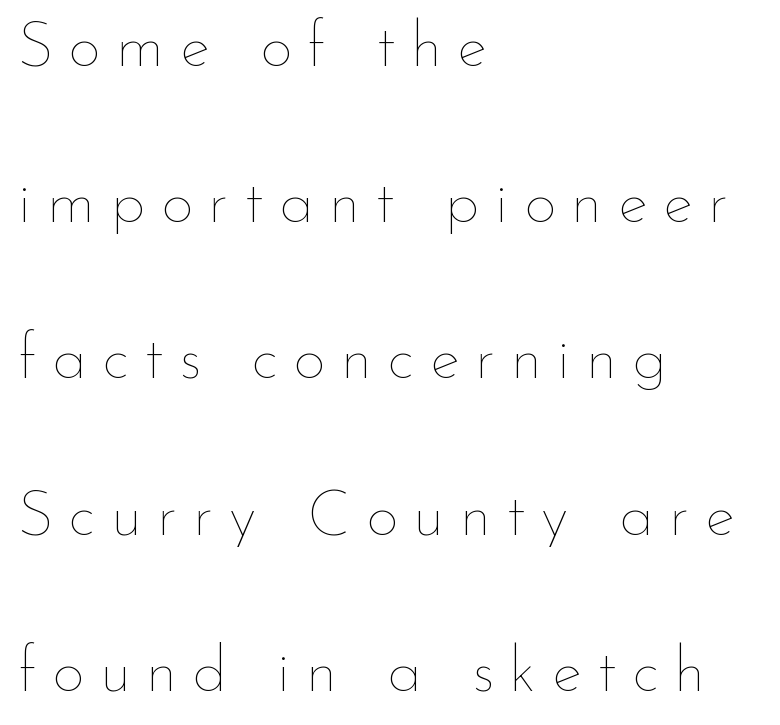
{"italic": "no", "bold": "no", "weight": "thin", "width": "normal", "stroke_contrast": "low", "x_height": "small", "monospaced": "no", "underline": "no", "align": "left", "line_spacing": "loose", "line_spacing_ratio": 2.48, "letter_spacing": "wide", "letter_spacing_em": 0.25, "glyph_px": 63}
